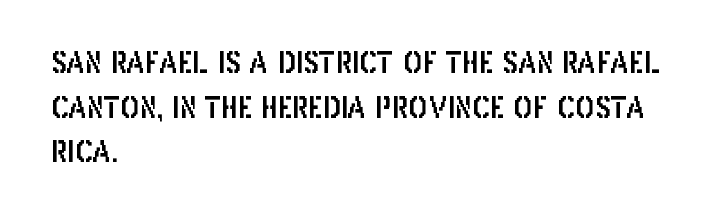
Q: Is the text italic (slanted)? A: No, it is upright.
Q: Is the typeface a serif or a sans-serif typeface? A: Sans-serif.
Q: Is the text underlined? A: No.
Q: How is the paragraph aligned? A: Left-aligned.
Q: Is the spacing between letters normal or unusually wide? A: Normal.
Q: Is the spacing between lines tight, normal or loose? A: Normal.
Q: Width (condensed, normal, or wide)? A: Condensed.
Q: Stroke contrast? A: Low.
Q: x-height? A: Large.
Q: Monospaced? A: No.
